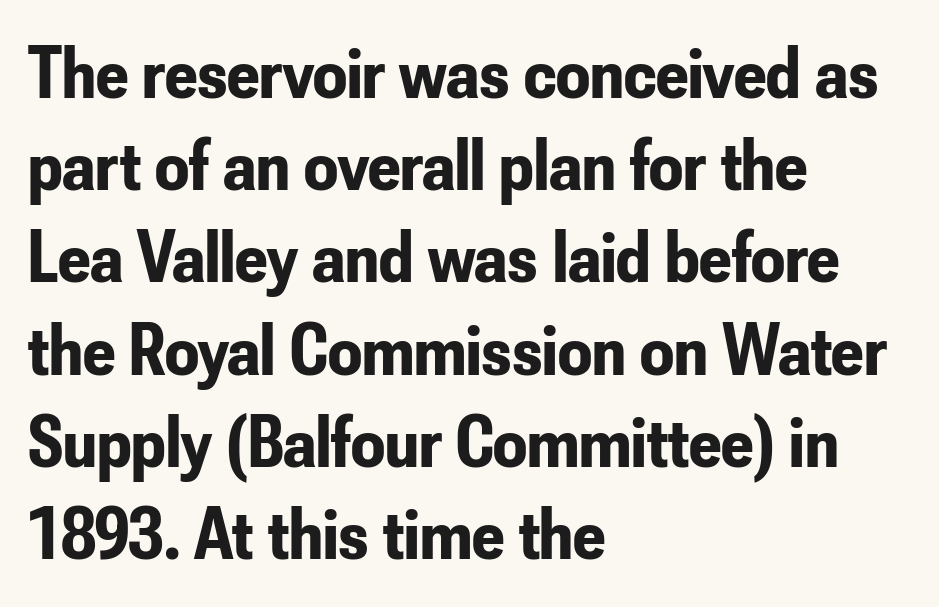
Alignment: flush left. The passage shown is typeset with a sans-serif family. You could not count columns in this text — the font is proportionally spaced. These lines carry a lot of weight — the face is fully bold.
